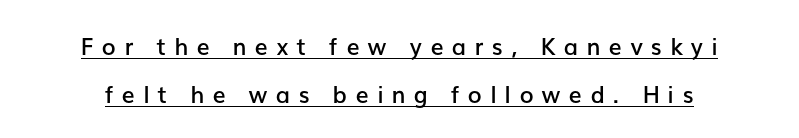
The image shows 23 px text type, upright; set loose line spacing (2.1x), unusually wide letter spacing (+0.36 em), underlined.
